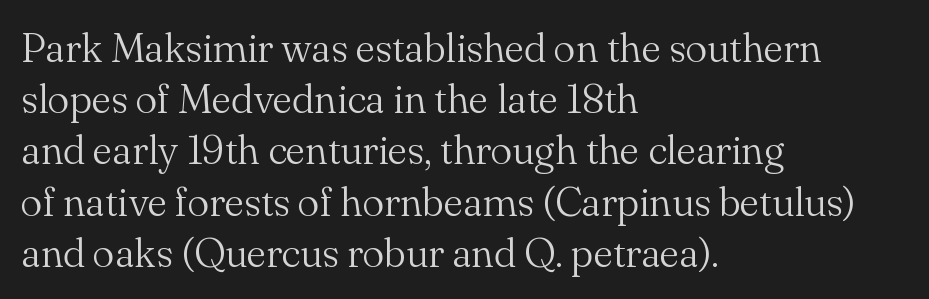
Q: Is the text bold? A: No.
Q: Is the text italic (slanted)? A: No, it is upright.
Q: Is the typeface a serif or a sans-serif typeface? A: Serif.
Q: Is the text underlined? A: No.
Q: How is the paragraph aligned? A: Left-aligned.
Q: Is the spacing between letters normal or unusually wide? A: Normal.
Q: Is the spacing between lines tight, normal or loose? A: Normal.
Q: Width (condensed, normal, or wide)? A: Normal.
Q: Stroke contrast? A: Medium.
Q: x-height? A: Small.
Q: Monospaced? A: No.
